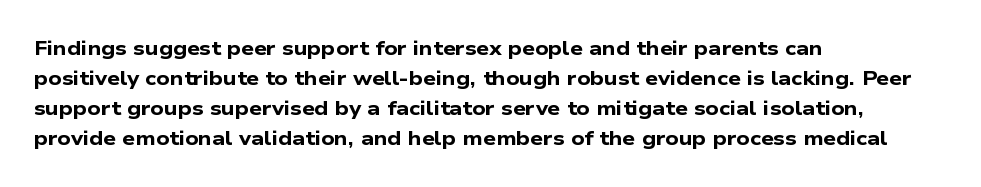
{"bold": "yes", "underline": "no", "align": "left", "line_spacing": "normal", "line_spacing_ratio": 1.5, "letter_spacing": "normal", "letter_spacing_em": 0.0, "glyph_px": 20}
